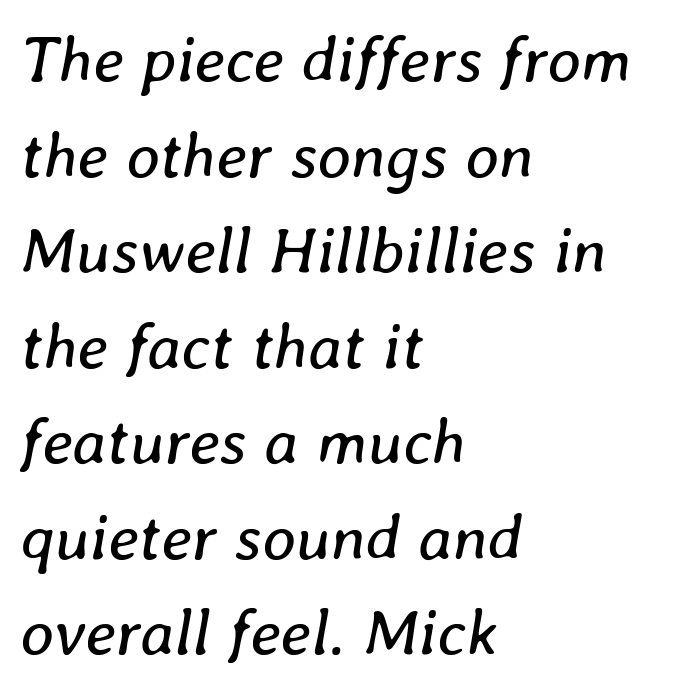
{"italic": "yes", "lean": "right", "slant_degrees": 8, "bold": "no", "weight": "regular", "width": "normal", "stroke_contrast": "low", "x_height": "medium", "monospaced": "no", "underline": "no", "align": "left", "line_spacing": "normal", "line_spacing_ratio": 1.47, "letter_spacing": "normal", "letter_spacing_em": 0.0, "glyph_px": 65}
